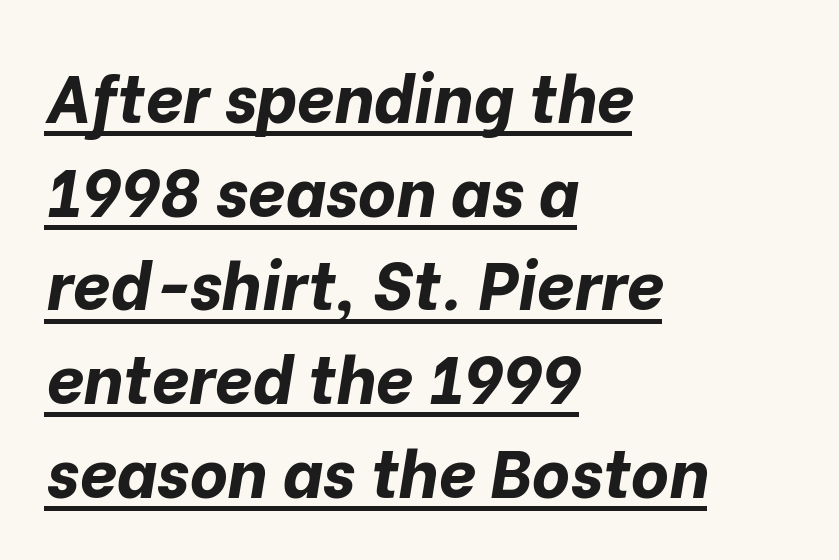
Q: Is the text bold? A: Yes.
Q: Is the text italic (slanted)? A: Yes, it leans right by about 10 degrees.
Q: Is the text underlined? A: Yes.
Q: How is the paragraph aligned? A: Left-aligned.
Q: Is the spacing between letters normal or unusually wide? A: Normal.
Q: Is the spacing between lines tight, normal or loose? A: Normal.
Q: Width (condensed, normal, or wide)? A: Normal.
Q: Stroke contrast? A: Low.
Q: x-height? A: Medium.
Q: Monospaced? A: No.
